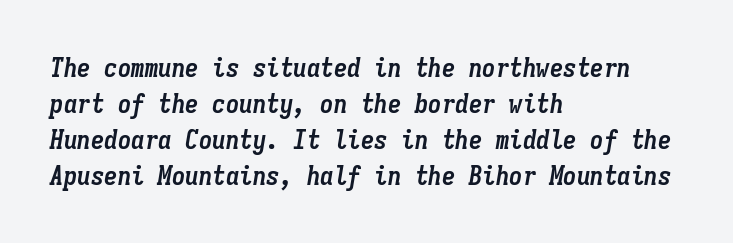
Q: Is the text bold? A: Yes.
Q: Is the text italic (slanted)? A: Yes, it leans right by about 9 degrees.
Q: Is the text underlined? A: No.
Q: How is the paragraph aligned? A: Left-aligned.
Q: Is the spacing between letters normal or unusually wide? A: Normal.
Q: Is the spacing between lines tight, normal or loose? A: Normal.
